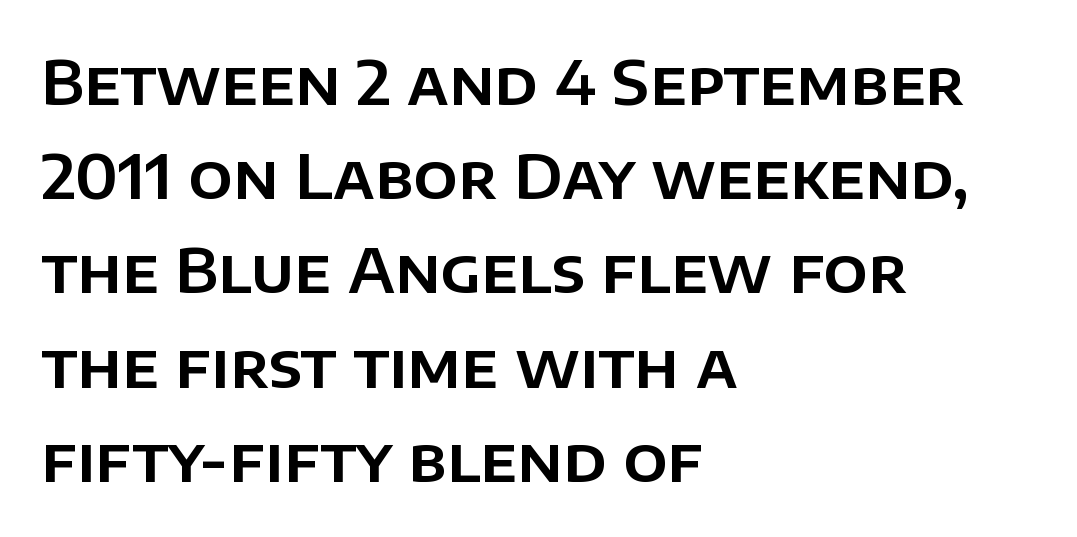
Q: Is the text italic (slanted)? A: No, it is upright.
Q: Is the typeface a serif or a sans-serif typeface? A: Sans-serif.
Q: Is the text underlined? A: No.
Q: How is the paragraph aligned? A: Left-aligned.
Q: Is the spacing between letters normal or unusually wide? A: Normal.
Q: Is the spacing between lines tight, normal or loose? A: Normal.
Q: Width (condensed, normal, or wide)? A: Normal.
Q: Stroke contrast? A: Low.
Q: x-height? A: Large.
Q: Monospaced? A: No.
